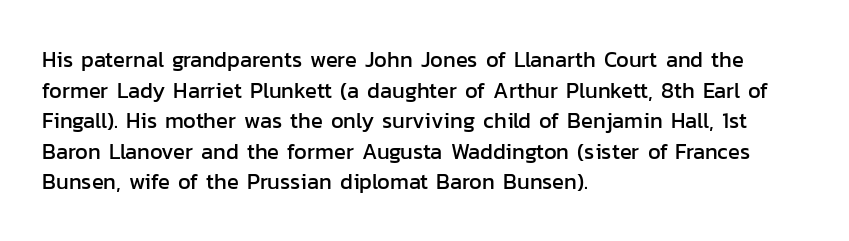
Q: Is the text italic (slanted)? A: No, it is upright.
Q: Is the text underlined? A: No.
Q: How is the paragraph aligned? A: Left-aligned.
Q: Is the spacing between letters normal or unusually wide? A: Normal.
Q: Is the spacing between lines tight, normal or loose? A: Normal.
